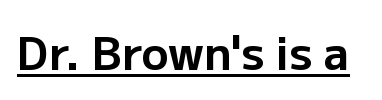
Q: Is the text bold? A: Yes.
Q: Is the text italic (slanted)? A: No, it is upright.
Q: Is the typeface a serif or a sans-serif typeface? A: Sans-serif.
Q: Is the text underlined? A: Yes.
Q: Is the spacing between letters normal or unusually wide? A: Normal.
Q: Width (condensed, normal, or wide)? A: Normal.
Q: Stroke contrast? A: Low.
Q: x-height? A: Medium.
Q: Monospaced? A: No.
